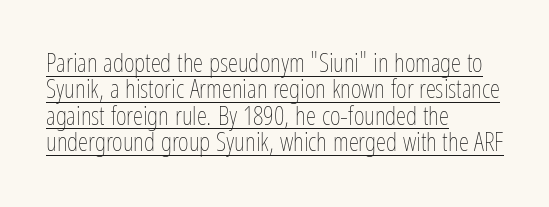
Q: Is the text bold? A: No.
Q: Is the text italic (slanted)? A: No, it is upright.
Q: Is the text underlined? A: Yes.
Q: How is the paragraph aligned? A: Left-aligned.
Q: Is the spacing between letters normal or unusually wide? A: Normal.
Q: Is the spacing between lines tight, normal or loose? A: Tight.
